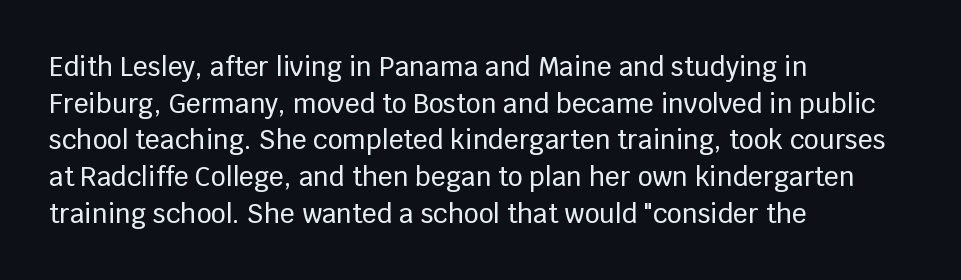
The image shows 26 px text type, upright; set left-aligned, normal line spacing (1.41x), normal letter spacing, not underlined.
